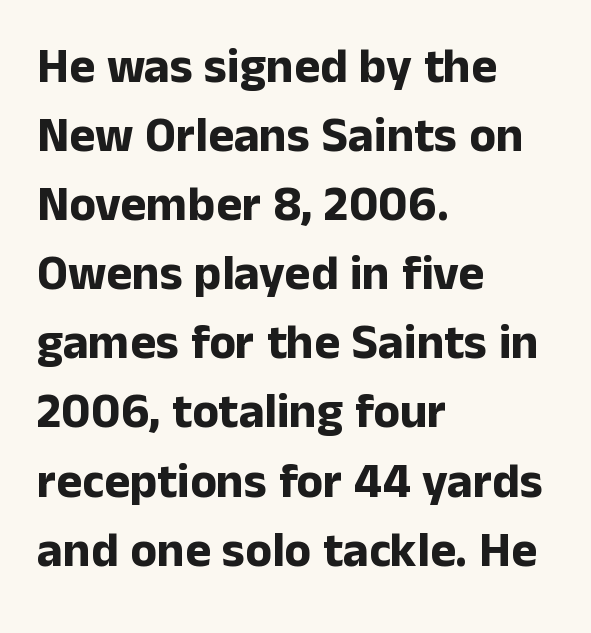
The image shows 49 px bold sans-serif type, upright; set left-aligned, normal line spacing (1.41x), normal letter spacing, not underlined; low stroke contrast and a medium x-height.
